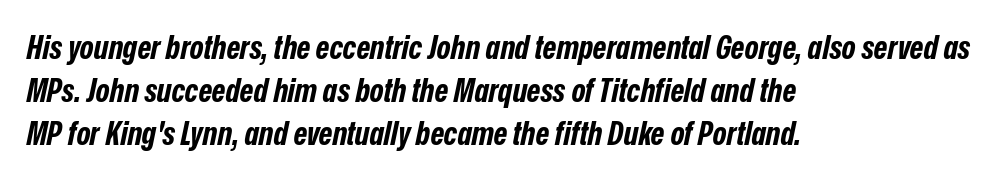
You'd pick this weight for a headline — it's a proper bold. The glyphs look as if they've been sheared to an angle. Decoration check: the copy has no underline. What's the leading like? Ordinary, nothing unusual. One-word summary of the alignment: left. In terms of letterspacing, this is plain default setting.
